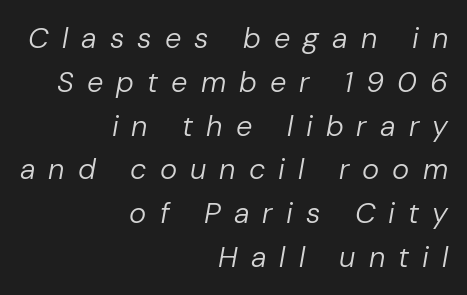
The image shows 29 px regular-weight type, italic (leaning right); set right-aligned, normal line spacing (1.51x), unusually wide letter spacing (+0.45 em), not underlined; low stroke contrast and a medium x-height.
